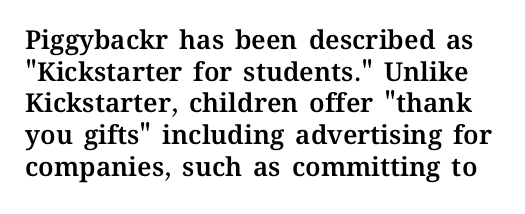
The image shows 26 px text type, upright; set line spacing 1.22x, normal letter spacing, not underlined.
